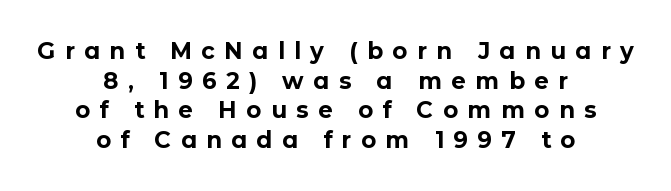
{"italic": "no", "bold": "yes", "underline": "no", "align": "center", "line_spacing": "normal", "line_spacing_ratio": 1.29, "letter_spacing": "wide", "letter_spacing_em": 0.41, "glyph_px": 23}
